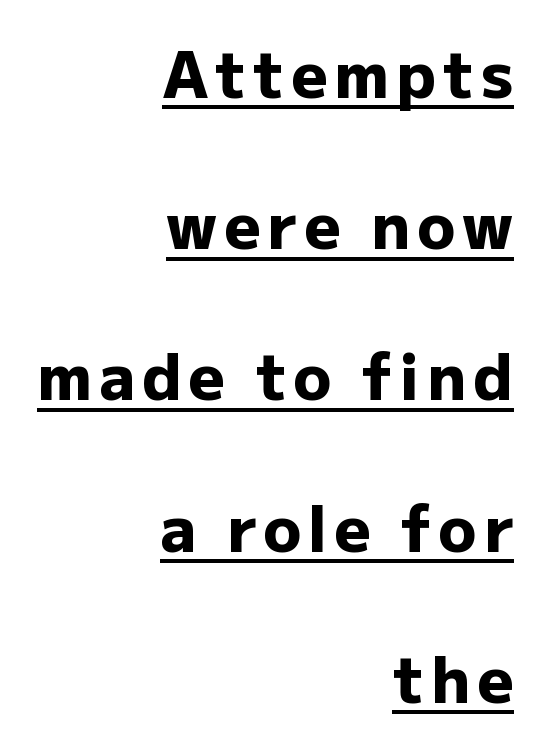
Spacing verdict: proportional, widths tailored to each character. In terms of leading, this rendering errs on the spacious side. This is underlined copy, the kind a proofreader might mark for attention. This rendering employs a face without finishing strokes, i.e., a sans-serif. Ordinary non-slanted type is in use.
